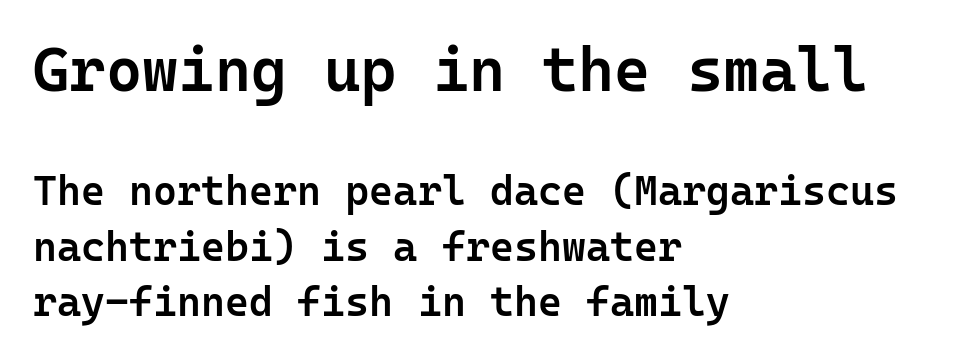
{"serif": "no", "italic": "no", "bold": "semi", "weight": "semibold", "width": "normal", "stroke_contrast": "low", "x_height": "medium", "monospaced": "yes", "underline": "no", "align": "left", "line_spacing": "normal", "line_spacing_ratio": 1.35, "letter_spacing": "normal", "letter_spacing_em": 0.0, "larger_block": "first", "size_ratio": 1.51, "glyph_px": 62}
